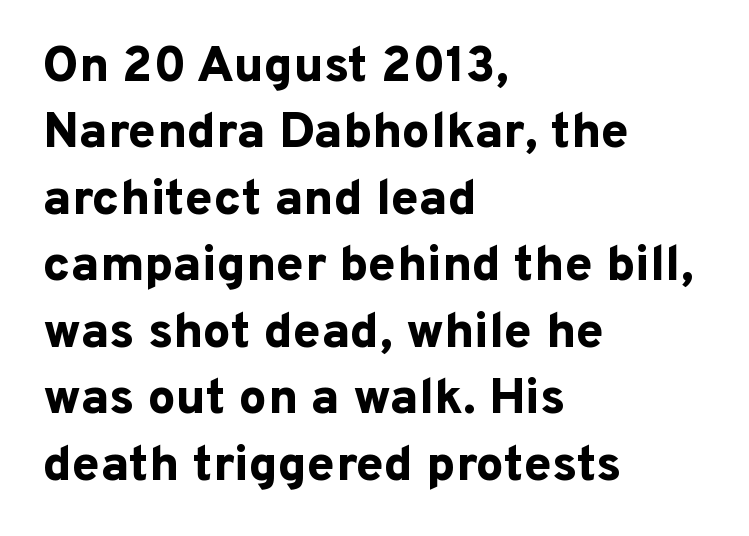
The image shows 50 px bold sans-serif type, upright; set left-aligned, normal line spacing (1.33x), normal letter spacing, not underlined; low stroke contrast and a medium x-height.
